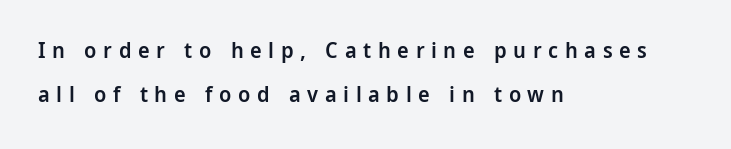
Q: Is the text bold? A: Semi-bold.
Q: Is the text italic (slanted)? A: No, it is upright.
Q: Is the text underlined? A: No.
Q: How is the paragraph aligned? A: Left-aligned.
Q: Is the spacing between letters normal or unusually wide? A: Unusually wide.
Q: Is the spacing between lines tight, normal or loose? A: Loose.
